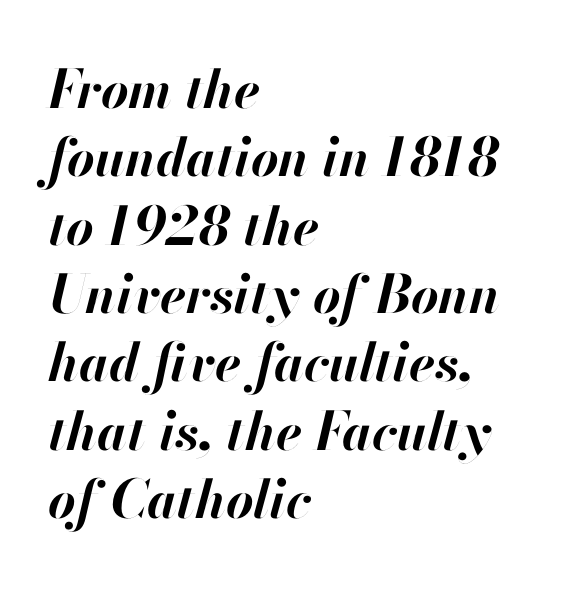
Q: Is the text bold? A: Yes.
Q: Is the text italic (slanted)? A: Yes, it leans right by about 13 degrees.
Q: Is the text underlined? A: No.
Q: How is the paragraph aligned? A: Left-aligned.
Q: Is the spacing between letters normal or unusually wide? A: Normal.
Q: Is the spacing between lines tight, normal or loose? A: Normal.
Q: Width (condensed, normal, or wide)? A: Normal.
Q: Stroke contrast? A: High.
Q: x-height? A: Small.
Q: Monospaced? A: No.
